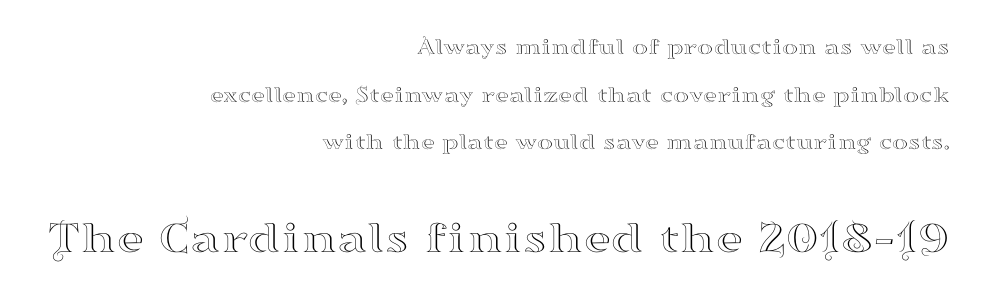
{"serif": "yes", "italic": "no", "width": "wide", "stroke_contrast": "high", "x_height": "small", "monospaced": "no", "underline": "no", "align": "right", "line_spacing": "loose", "line_spacing_ratio": 1.98, "letter_spacing": "normal", "letter_spacing_em": 0.0, "larger_block": "second", "size_ratio": 1.96, "glyph_px": 47}
